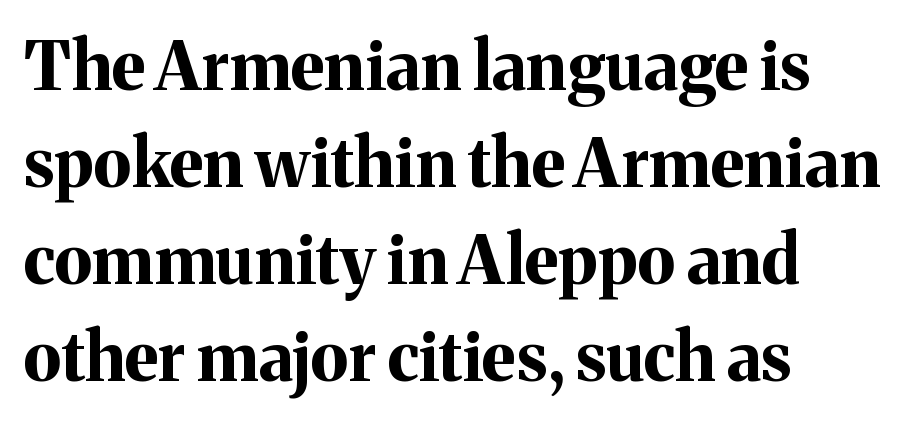
Q: Is the text bold? A: Yes.
Q: Is the text italic (slanted)? A: No, it is upright.
Q: Is the typeface a serif or a sans-serif typeface? A: Serif.
Q: Is the text underlined? A: No.
Q: How is the paragraph aligned? A: Left-aligned.
Q: Is the spacing between letters normal or unusually wide? A: Normal.
Q: Is the spacing between lines tight, normal or loose? A: Normal.
Q: Width (condensed, normal, or wide)? A: Normal.
Q: Stroke contrast? A: Medium.
Q: x-height? A: Medium.
Q: Monospaced? A: No.
